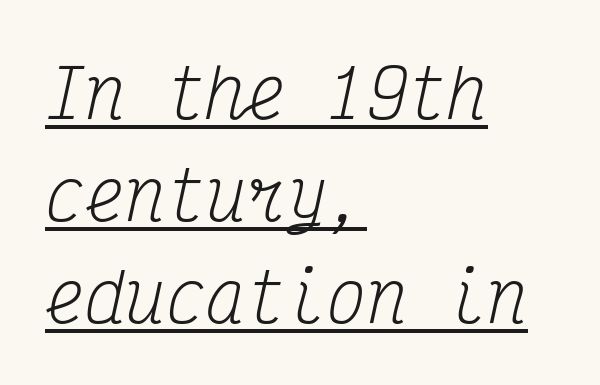
The image shows 67 px regular-weight, condensed serif type, italic (leaning right), monospaced; set left-aligned, normal line spacing (1.52x), normal letter spacing, underlined; medium stroke contrast and a medium x-height.
